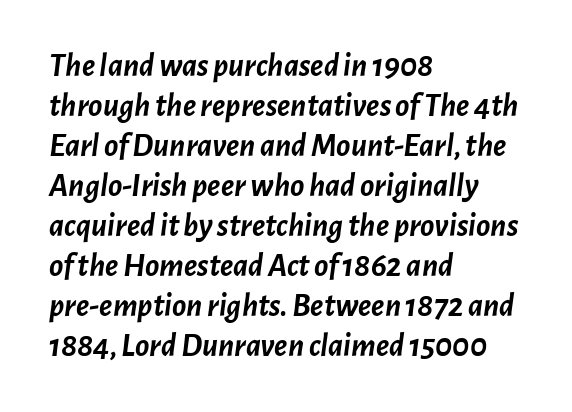
The image shows 33 px semibold type, italic (leaning right); set left-aligned, line spacing 1.21x, normal letter spacing, not underlined; low stroke contrast and a medium x-height.
